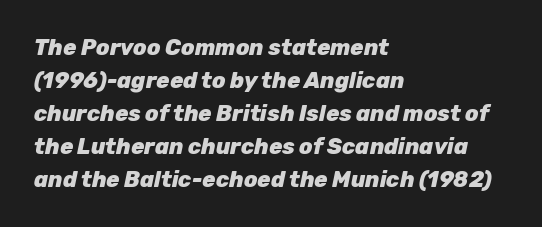
The image shows 22 px bold type, italic (leaning right); set left-aligned, normal line spacing (1.5x), normal letter spacing, not underlined.
